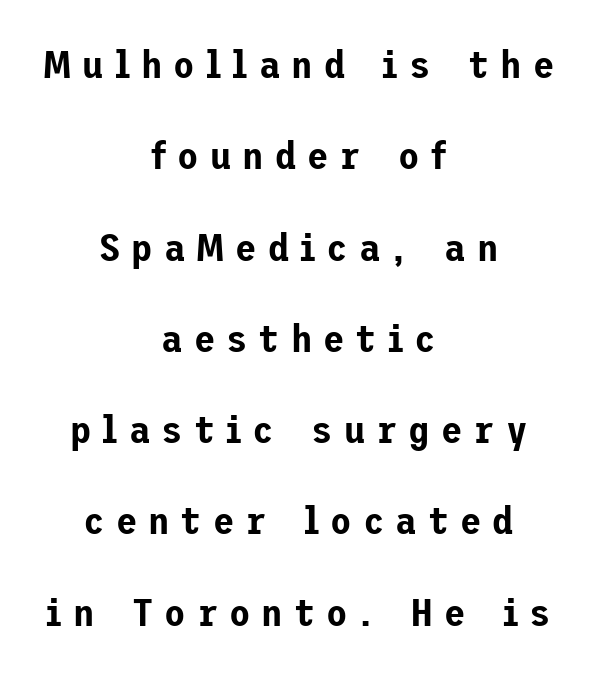
{"serif": "no", "italic": "no", "width": "normal", "stroke_contrast": "low", "x_height": "medium", "underline": "no", "align": "center", "line_spacing": "loose", "line_spacing_ratio": 2.34, "letter_spacing": "wide", "letter_spacing_em": 0.28, "glyph_px": 39}
